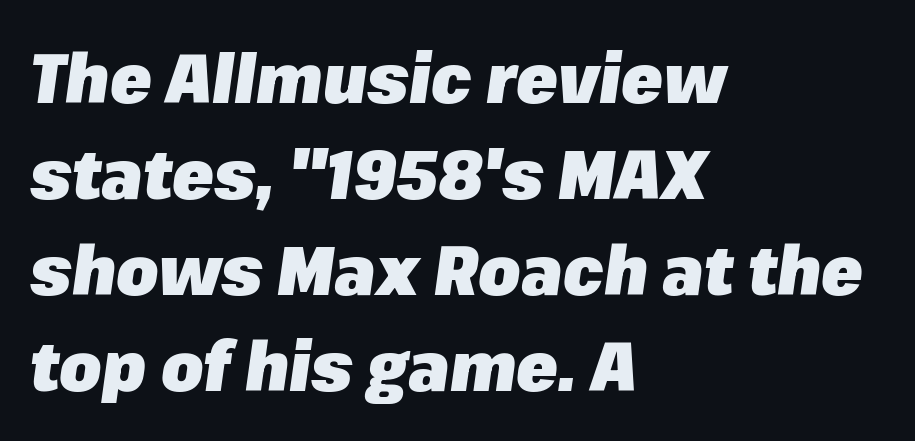
Q: Is the text bold? A: Yes.
Q: Is the text italic (slanted)? A: Yes, it leans right by about 8 degrees.
Q: Is the text underlined? A: No.
Q: How is the paragraph aligned? A: Left-aligned.
Q: Is the spacing between letters normal or unusually wide? A: Normal.
Q: Is the spacing between lines tight, normal or loose? A: Normal.
Q: Width (condensed, normal, or wide)? A: Normal.
Q: Stroke contrast? A: Low.
Q: x-height? A: Medium.
Q: Monospaced? A: No.
